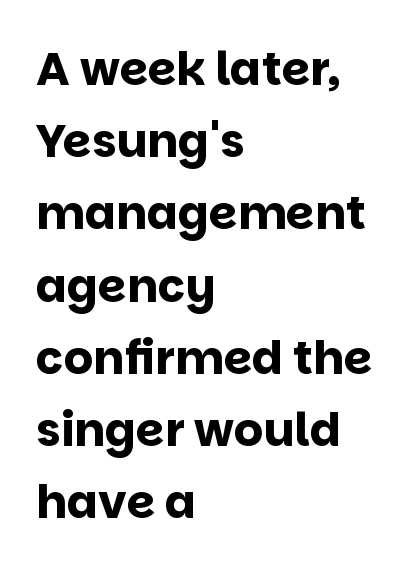
Q: Is the text bold? A: Yes.
Q: Is the text italic (slanted)? A: No, it is upright.
Q: Is the typeface a serif or a sans-serif typeface? A: Sans-serif.
Q: Is the text underlined? A: No.
Q: How is the paragraph aligned? A: Left-aligned.
Q: Is the spacing between letters normal or unusually wide? A: Normal.
Q: Is the spacing between lines tight, normal or loose? A: Normal.
Q: Width (condensed, normal, or wide)? A: Normal.
Q: Stroke contrast? A: Low.
Q: x-height? A: Large.
Q: Monospaced? A: No.
